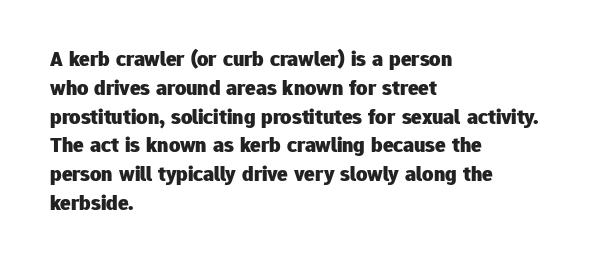
{"italic": "no", "bold": "yes", "underline": "no", "align": "left", "line_spacing": "normal", "line_spacing_ratio": 1.31, "letter_spacing": "normal", "letter_spacing_em": 0.0, "glyph_px": 22}
